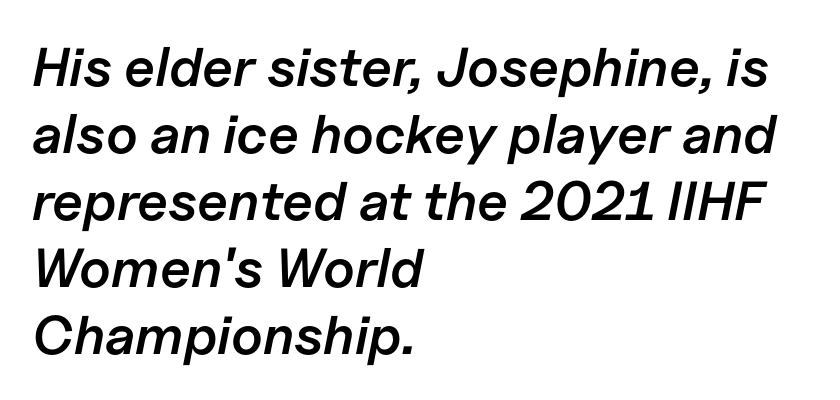
When letters slant like this, we call the style italic. This sample has the flowing, uneven cadence of proportional lettering. Honestly, there is no underline to notice here at all. Layout note: lines flush left.
